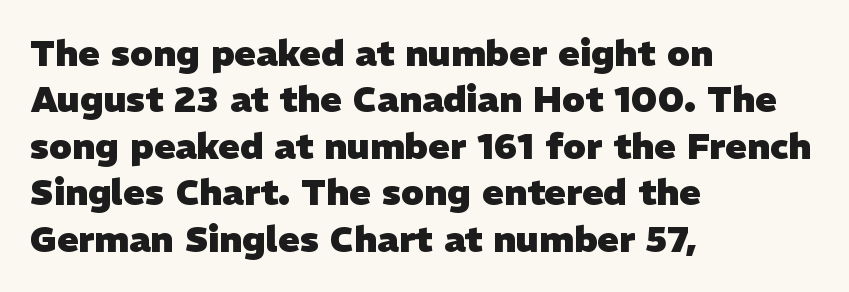
Successive baselines arrive at the customary interval. Line beginnings align vertically; line endings do not. Clear beneath every line of the passage. As a designer I'd log this as weight 700, bold. The passage shown is typeset with a sans-serif family.
